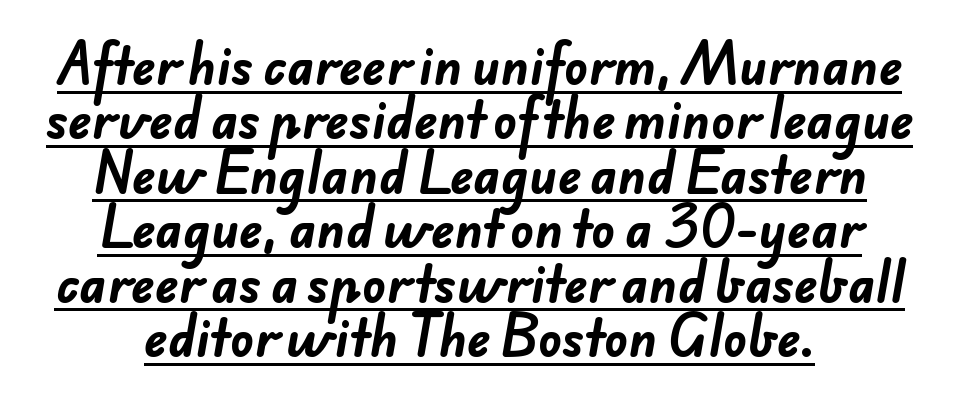
These lines stack symmetrically, like a column narrowing and widening about its center. What weight is shown? A full bold with thick strokes. The letters advance in unequal steps, a hallmark of proportional type. Between one letter and the next there's only the usual sliver of space. The characters display no serif detailing; their extremities are plain.
